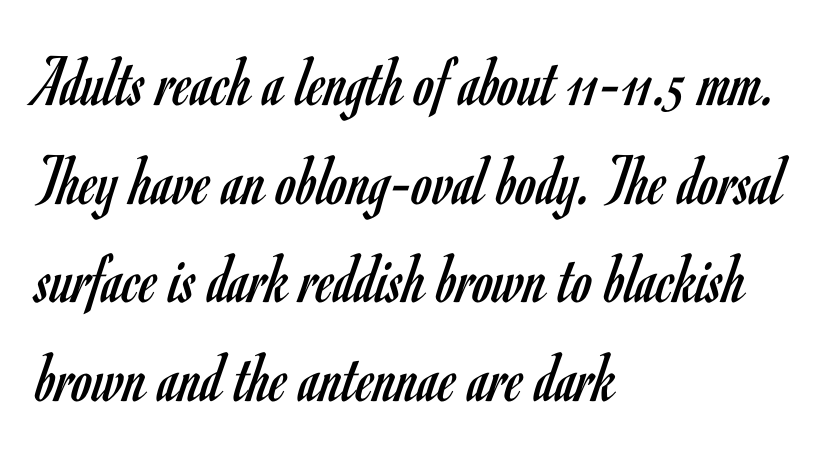
Q: Is the text bold? A: No.
Q: Is the text italic (slanted)? A: Yes.
Q: Is the typeface a serif or a sans-serif typeface? A: Sans-serif.
Q: Is the text underlined? A: No.
Q: How is the paragraph aligned? A: Left-aligned.
Q: Is the spacing between letters normal or unusually wide? A: Normal.
Q: Is the spacing between lines tight, normal or loose? A: Normal.
Q: Width (condensed, normal, or wide)? A: Condensed.
Q: Stroke contrast? A: Low.
Q: x-height? A: Small.
Q: Monospaced? A: No.
